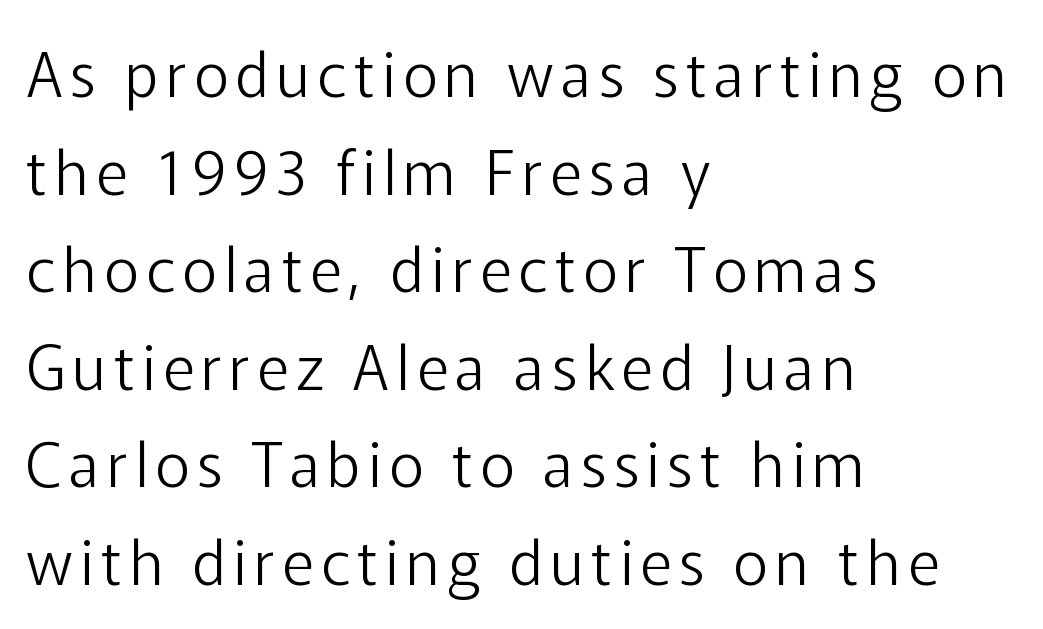
Q: Is the text bold? A: No.
Q: Is the text italic (slanted)? A: No, it is upright.
Q: Is the typeface a serif or a sans-serif typeface? A: Sans-serif.
Q: Is the text underlined? A: No.
Q: How is the paragraph aligned? A: Left-aligned.
Q: Is the spacing between lines tight, normal or loose? A: Normal.
Q: Width (condensed, normal, or wide)? A: Normal.
Q: Stroke contrast? A: Low.
Q: x-height? A: Medium.
Q: Monospaced? A: No.
